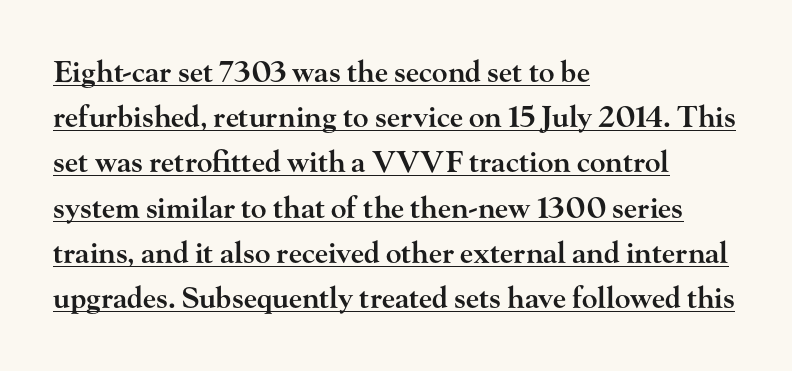
Q: Is the text bold? A: Semi-bold.
Q: Is the text italic (slanted)? A: No, it is upright.
Q: Is the typeface a serif or a sans-serif typeface? A: Serif.
Q: Is the text underlined? A: Yes.
Q: How is the paragraph aligned? A: Left-aligned.
Q: Is the spacing between letters normal or unusually wide? A: Normal.
Q: Is the spacing between lines tight, normal or loose? A: Normal.
Q: Width (condensed, normal, or wide)? A: Wide.
Q: Stroke contrast? A: High.
Q: x-height? A: Small.
Q: Monospaced? A: No.
